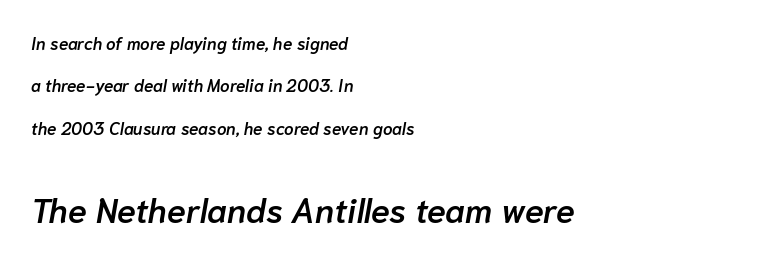
Q: Is the text bold? A: Semi-bold.
Q: Is the text italic (slanted)? A: Yes, it leans right by about 10 degrees.
Q: Is the text underlined? A: No.
Q: How is the paragraph aligned? A: Left-aligned.
Q: Is the spacing between letters normal or unusually wide? A: Normal.
Q: Is the spacing between lines tight, normal or loose? A: Loose.
Q: Which block of text is set in a larger size, the first (top) or the second (bottom)? A: The second (bottom) one.
Q: Width (condensed, normal, or wide)? A: Normal.
Q: Stroke contrast? A: Low.
Q: x-height? A: Medium.
Q: Monospaced? A: No.
